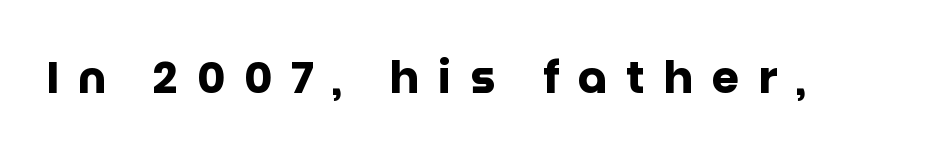
Q: Is the text bold? A: Yes.
Q: Is the text italic (slanted)? A: No, it is upright.
Q: Is the typeface a serif or a sans-serif typeface? A: Sans-serif.
Q: Is the text underlined? A: No.
Q: Is the spacing between letters normal or unusually wide? A: Unusually wide.
Q: Width (condensed, normal, or wide)? A: Normal.
Q: Stroke contrast? A: Low.
Q: x-height? A: Large.
Q: Monospaced? A: No.
